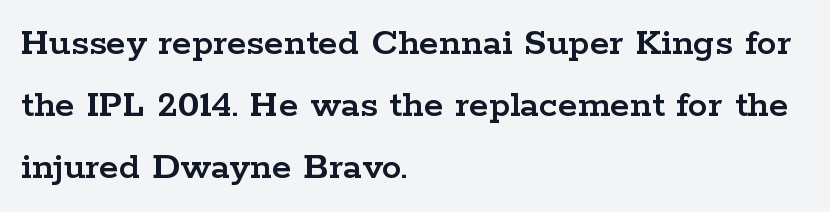
The baseline area is clear. The rendering uses natural spacing where letterforms have individual widths. The font family rendered here belongs to the serif group. A roman cut, with each character standing at attention.
